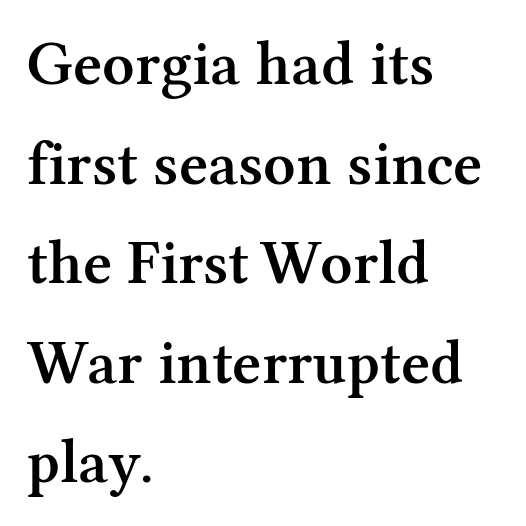
The glyphs have the mass of a demibold cut, below bold. The letters carry serifs — small finishing strokes at the ends of their stems. Looks like regular typesetting: each glyph gets only the width it needs. Bare-footed words on every line. If you drew a ruler down the left edge, every line would touch it. Characters remain perfectly vertical along every line.
